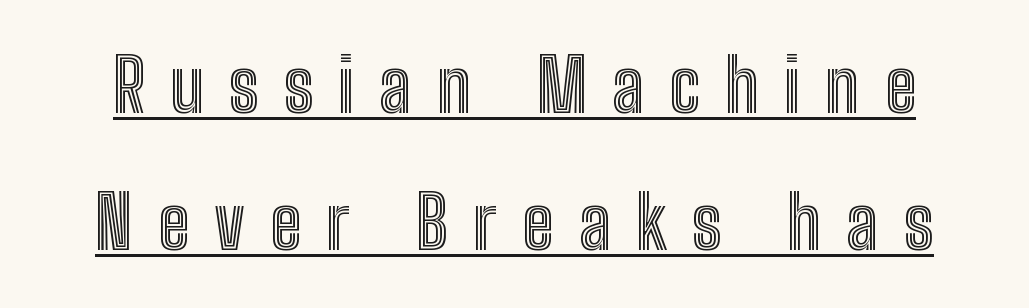
{"italic": "no", "width": "condensed", "x_height": "medium", "monospaced": "no", "underline": "yes", "line_spacing_ratio": 1.88, "letter_spacing": "wide", "letter_spacing_em": 0.34, "glyph_px": 73}
